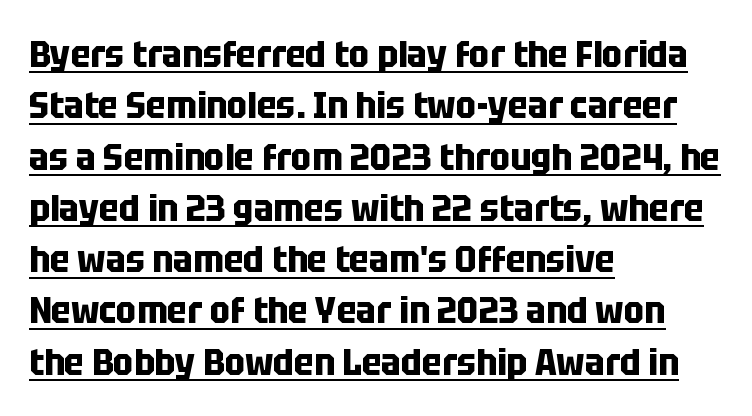
{"serif": "no", "italic": "no", "bold": "yes", "weight": "bold", "width": "condensed", "stroke_contrast": "low", "x_height": "large", "monospaced": "no", "underline": "yes", "align": "left", "line_spacing": "normal", "line_spacing_ratio": 1.35, "letter_spacing": "normal", "letter_spacing_em": 0.0, "glyph_px": 38}
